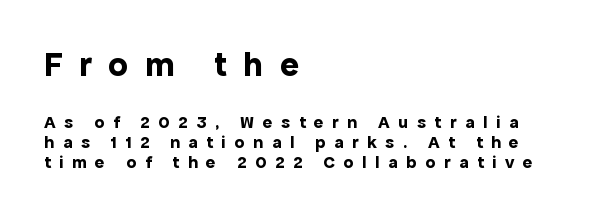
The image shows 35 px bold sans-serif type, upright; set left-aligned, tight line spacing (1.11x), unusually wide letter spacing (+0.48 em), not underlined; the first (top) block is 1.94x larger; a medium x-height.
